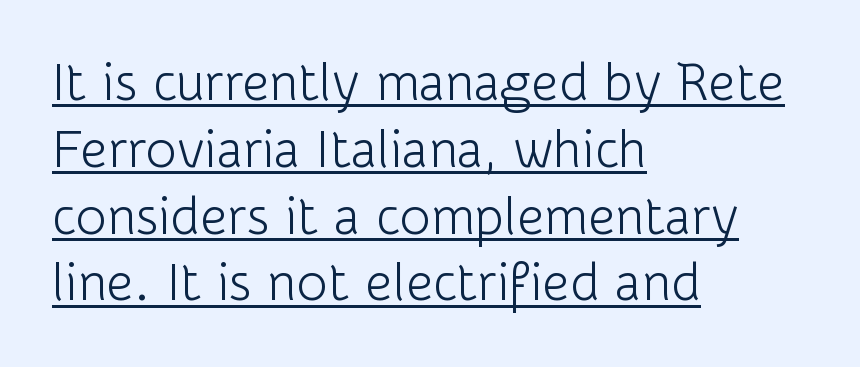
Q: Is the text bold? A: No.
Q: Is the text italic (slanted)? A: No, it is upright.
Q: Is the typeface a serif or a sans-serif typeface? A: Sans-serif.
Q: Is the text underlined? A: Yes.
Q: How is the paragraph aligned? A: Left-aligned.
Q: Is the spacing between letters normal or unusually wide? A: Normal.
Q: Is the spacing between lines tight, normal or loose? A: Normal.
Q: Width (condensed, normal, or wide)? A: Normal.
Q: Stroke contrast? A: Low.
Q: x-height? A: Medium.
Q: Monospaced? A: No.
